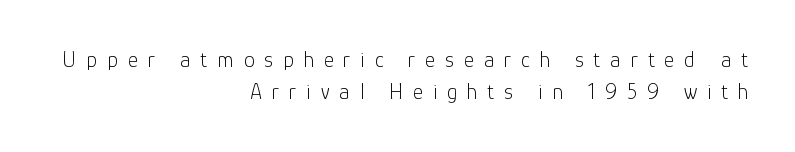
Q: Is the text bold? A: No.
Q: Is the text italic (slanted)? A: No, it is upright.
Q: Is the text underlined? A: No.
Q: How is the paragraph aligned? A: Right-aligned.
Q: Is the spacing between letters normal or unusually wide? A: Unusually wide.
Q: Is the spacing between lines tight, normal or loose? A: Normal.
